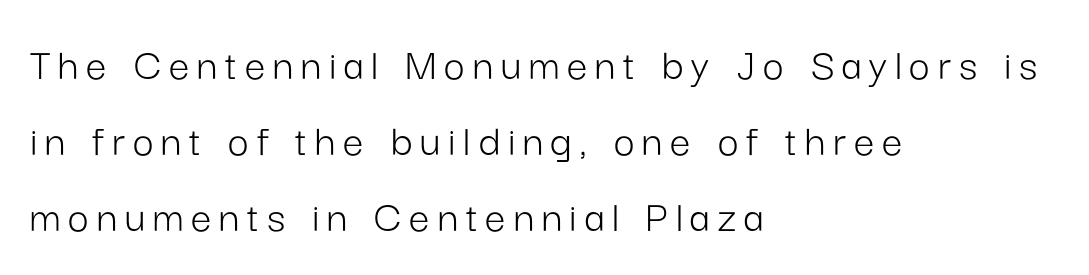
The image shows 46 px light sans-serif type, upright; set left-aligned, normal line spacing (1.65x), not underlined; low stroke contrast and a medium x-height.
